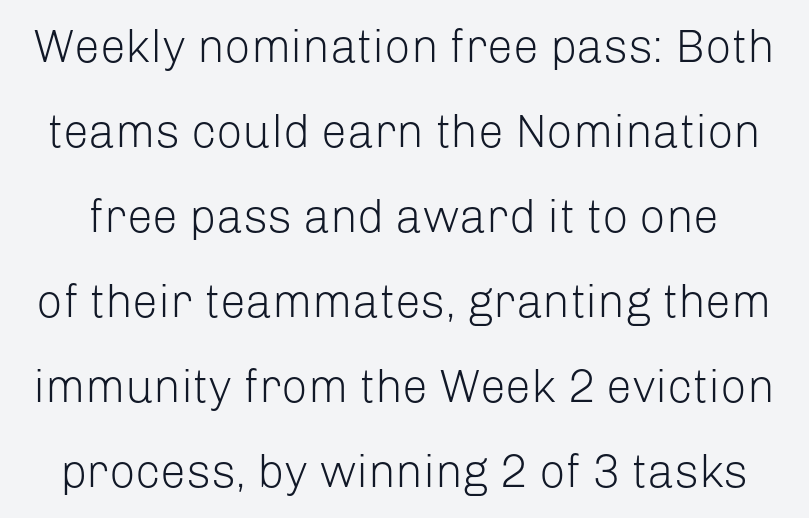
The image shows 46 px light sans-serif type, upright; set line spacing 1.85x, normal letter spacing, not underlined; low stroke contrast and a medium x-height.
